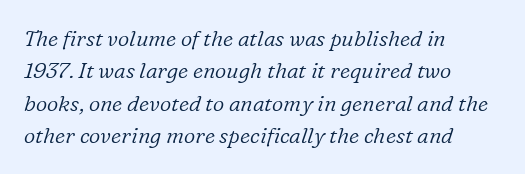
Q: Is the text bold? A: No.
Q: Is the text italic (slanted)? A: Yes, it leans right by about 16 degrees.
Q: Is the text underlined? A: No.
Q: How is the paragraph aligned? A: Left-aligned.
Q: Is the spacing between letters normal or unusually wide? A: Normal.
Q: Is the spacing between lines tight, normal or loose? A: Normal.
